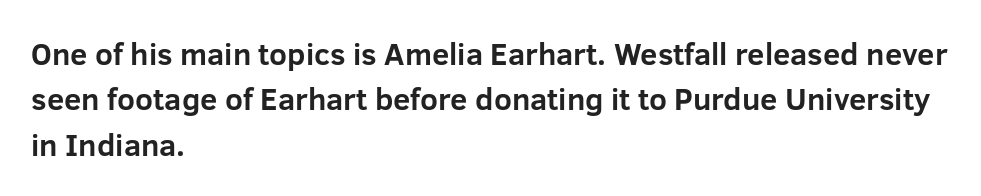
{"serif": "no", "italic": "no", "bold": "yes", "weight": "bold", "width": "normal", "stroke_contrast": "low", "x_height": "medium", "monospaced": "no", "underline": "no", "align": "left", "line_spacing": "normal", "line_spacing_ratio": 1.46, "letter_spacing": "normal", "letter_spacing_em": 0.0, "glyph_px": 31}
